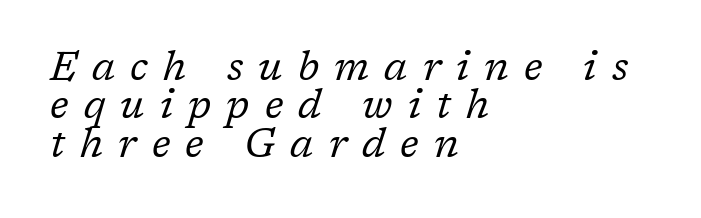
{"serif": "yes", "italic": "yes", "lean": "right", "slant_degrees": 17, "bold": "no", "weight": "regular", "width": "normal", "stroke_contrast": "low", "x_height": "medium", "monospaced": "no", "underline": "no", "align": "left", "line_spacing": "tight", "line_spacing_ratio": 0.96, "letter_spacing": "wide", "letter_spacing_em": 0.38, "glyph_px": 40}
